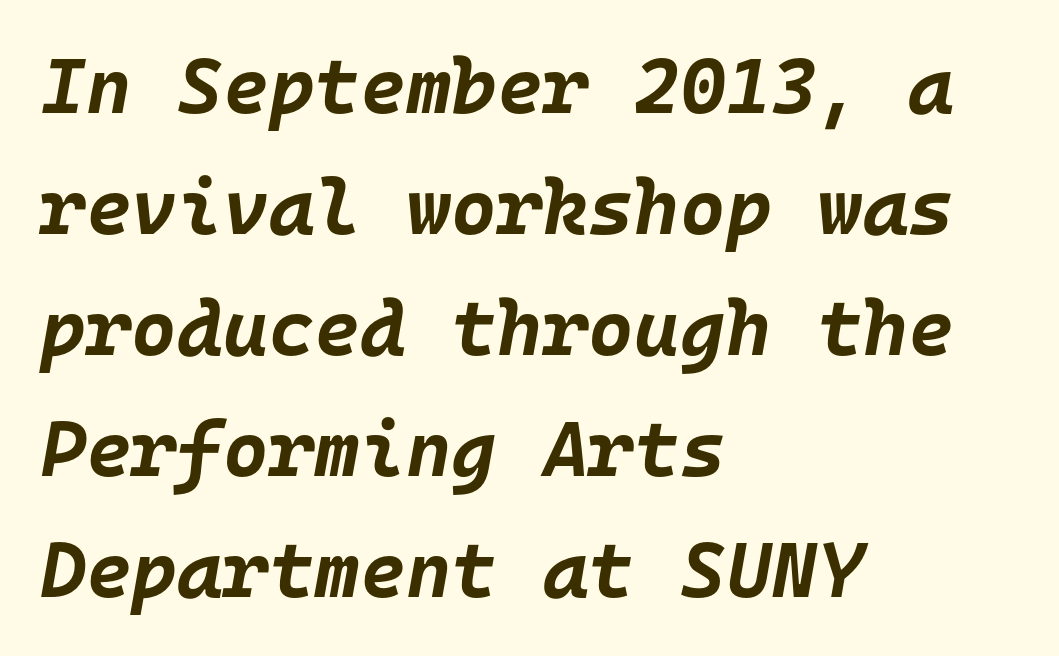
{"italic": "yes", "lean": "right", "slant_degrees": 10, "bold": "yes", "weight": "bold", "width": "normal", "stroke_contrast": "low", "x_height": "large", "monospaced": "yes", "underline": "no", "align": "left", "line_spacing": "normal", "line_spacing_ratio": 1.55, "letter_spacing": "normal", "letter_spacing_em": 0.0, "glyph_px": 78}
